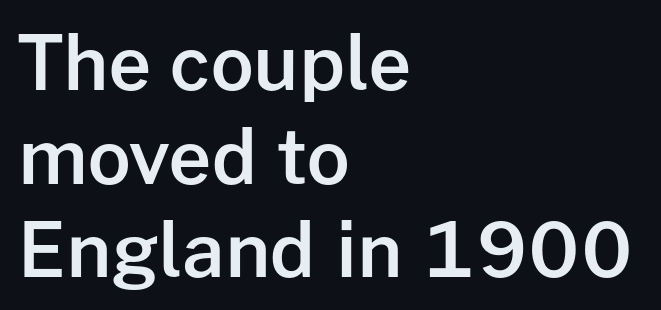
The image shows 75 px semibold sans-serif type, upright; set left-aligned, normal line spacing (1.25x), normal letter spacing, not underlined; low stroke contrast and a medium x-height.
